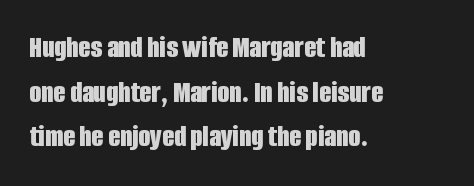
{"serif": "no", "italic": "no", "bold": "yes", "weight": "bold", "width": "condensed", "stroke_contrast": "low", "x_height": "large", "monospaced": "no", "underline": "no", "align": "left", "line_spacing": "normal", "line_spacing_ratio": 1.44, "letter_spacing": "normal", "letter_spacing_em": 0.0, "glyph_px": 31}
